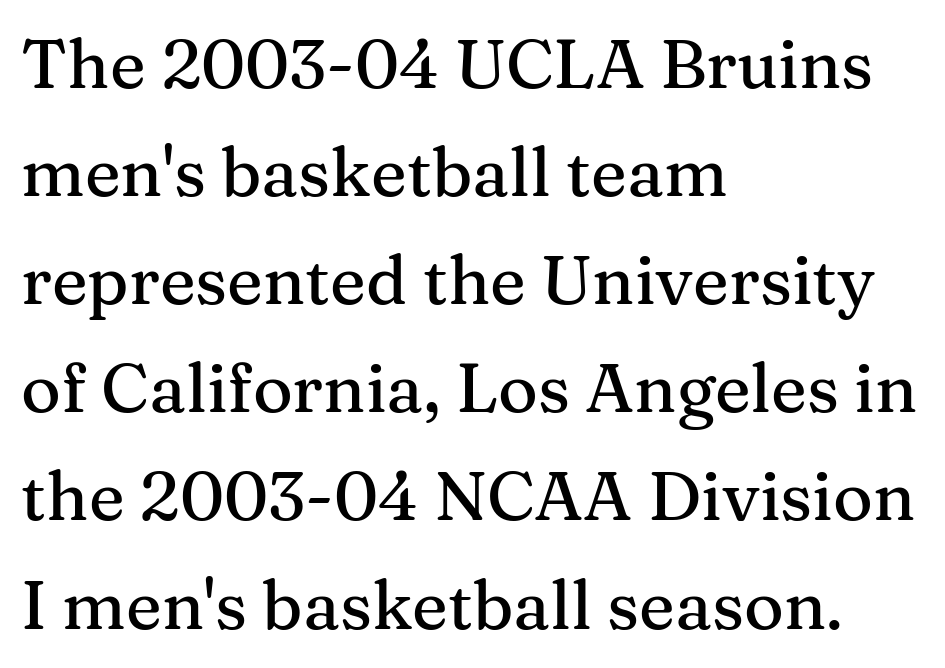
{"serif": "yes", "italic": "no", "width": "normal", "stroke_contrast": "medium", "x_height": "medium", "monospaced": "no", "underline": "no", "align": "left", "line_spacing": "normal", "line_spacing_ratio": 1.59, "letter_spacing": "normal", "letter_spacing_em": 0.0, "glyph_px": 68}
